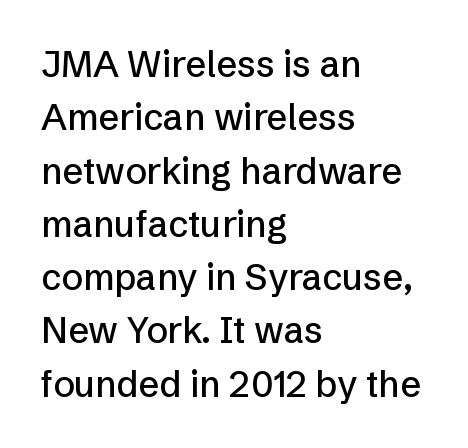
{"serif": "no", "italic": "no", "width": "normal", "stroke_contrast": "low", "x_height": "medium", "monospaced": "no", "underline": "no", "align": "left", "line_spacing": "normal", "line_spacing_ratio": 1.48, "letter_spacing": "normal", "letter_spacing_em": 0.0, "glyph_px": 36}
